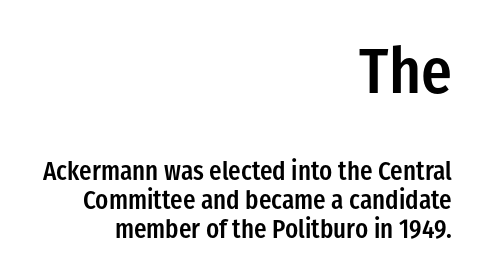
{"serif": "no", "italic": "no", "bold": "semi", "weight": "semibold", "width": "condensed", "stroke_contrast": "low", "x_height": "medium", "monospaced": "no", "underline": "no", "align": "right", "line_spacing": "tight", "line_spacing_ratio": 1.11, "letter_spacing": "normal", "letter_spacing_em": 0.0, "larger_block": "first", "size_ratio": 2.46, "glyph_px": 64}
